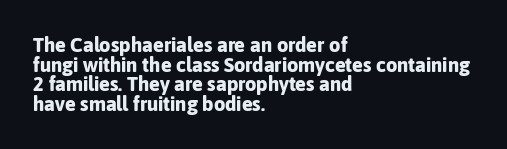
The image shows 20 px bold type, upright; set left-aligned, tight line spacing (0.98x), normal letter spacing, not underlined.
